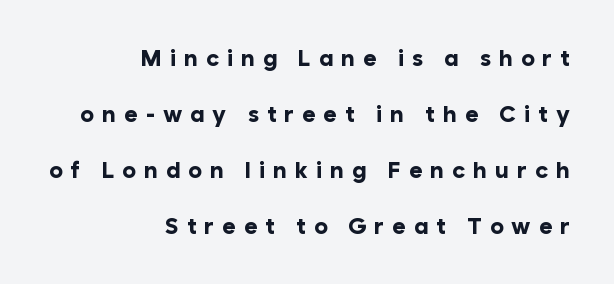
The image shows 23 px bold type, upright; set right-aligned, loose line spacing (2.43x), unusually wide letter spacing (+0.34 em), not underlined.
